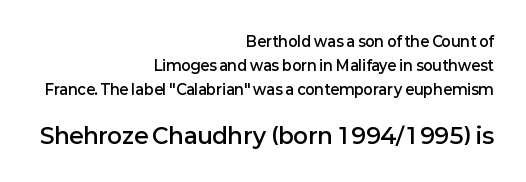
The image shows 22 px text type, upright; set right-aligned, normal line spacing (1.7x), normal letter spacing, not underlined; the second (bottom) block is 1.57x larger.
